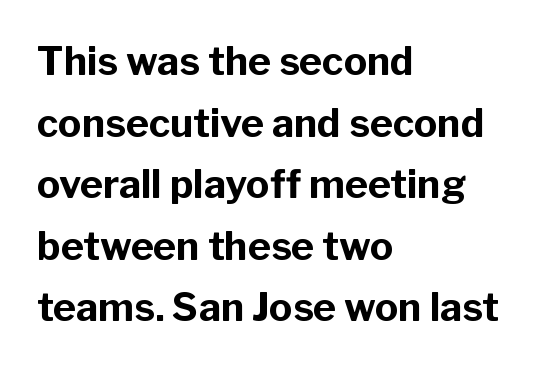
{"serif": "no", "italic": "no", "bold": "yes", "weight": "bold", "width": "normal", "stroke_contrast": "low", "x_height": "medium", "monospaced": "no", "underline": "no", "align": "left", "line_spacing": "normal", "line_spacing_ratio": 1.58, "letter_spacing": "normal", "letter_spacing_em": 0.0, "glyph_px": 39}
